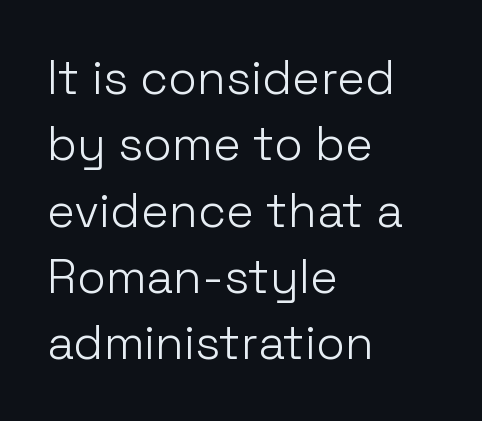
Q: Is the text bold? A: No.
Q: Is the text italic (slanted)? A: No, it is upright.
Q: Is the typeface a serif or a sans-serif typeface? A: Sans-serif.
Q: Is the text underlined? A: No.
Q: How is the paragraph aligned? A: Left-aligned.
Q: Is the spacing between letters normal or unusually wide? A: Normal.
Q: Is the spacing between lines tight, normal or loose? A: Normal.
Q: Width (condensed, normal, or wide)? A: Normal.
Q: Stroke contrast? A: Low.
Q: x-height? A: Medium.
Q: Monospaced? A: No.
